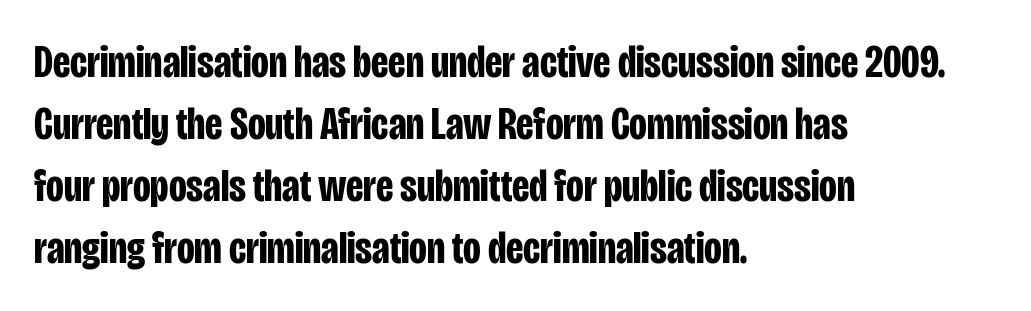
Q: Is the text bold? A: Yes.
Q: Is the text italic (slanted)? A: No, it is upright.
Q: Is the typeface a serif or a sans-serif typeface? A: Sans-serif.
Q: Is the text underlined? A: No.
Q: How is the paragraph aligned? A: Left-aligned.
Q: Is the spacing between letters normal or unusually wide? A: Normal.
Q: Is the spacing between lines tight, normal or loose? A: Normal.
Q: Width (condensed, normal, or wide)? A: Condensed.
Q: Stroke contrast? A: Low.
Q: x-height? A: Large.
Q: Monospaced? A: No.
